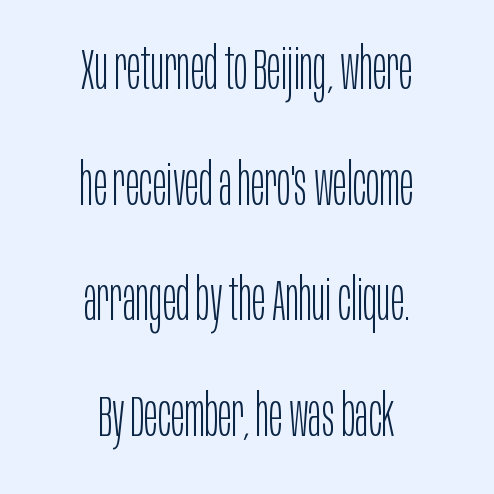
Font category for this specimen: sans-serif. Visually the block forms a symmetrical silhouette, jagged on both flanks. This rendering features lettering with no underline. In terms of leading, this rendering errs on the spacious side. No chunkiness to these letters — they're not bold. The passage shown has conventional tracking throughout.
